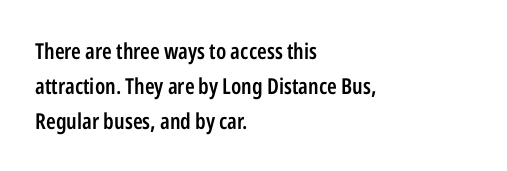
Firm but not heavy-handed strokes: this text is semibold. The specimen omits any rule beneath the text block's lines. Ordinary non-slanted type is in use. Each new line begins a customary step beneath the previous one. The line texture is even and compact thanks to regular tracking.
